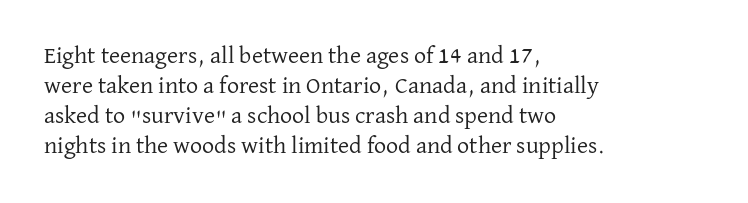
Q: Is the text bold? A: No.
Q: Is the text italic (slanted)? A: No, it is upright.
Q: Is the text underlined? A: No.
Q: How is the paragraph aligned? A: Left-aligned.
Q: Is the spacing between letters normal or unusually wide? A: Normal.
Q: Is the spacing between lines tight, normal or loose? A: Normal.
